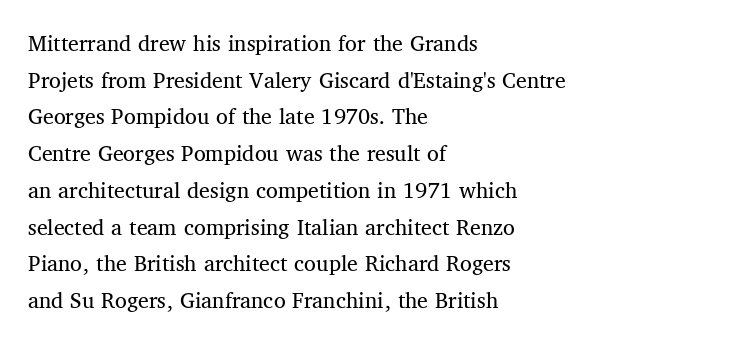
The image shows 24 px text type, upright; set left-aligned, normal line spacing (1.53x), normal letter spacing, not underlined.
